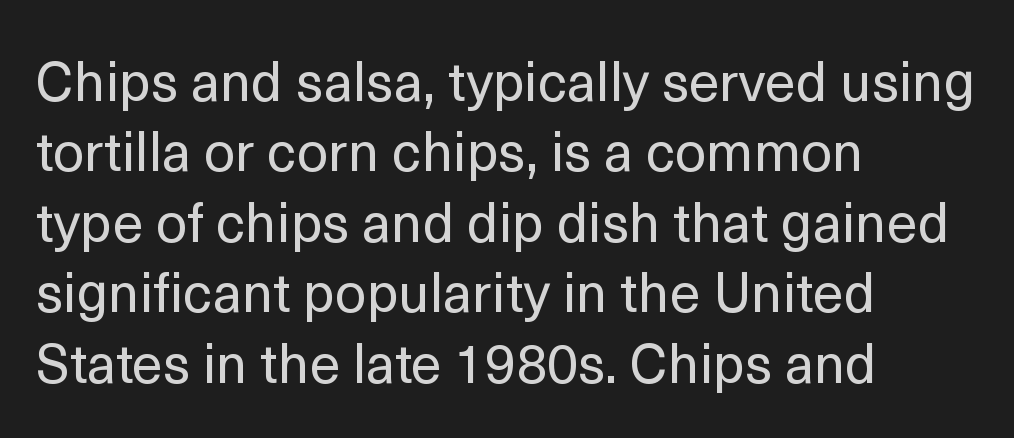
The image shows 55 px regular-weight sans-serif type, upright; set left-aligned, normal line spacing (1.28x), normal letter spacing, not underlined; a medium x-height.
